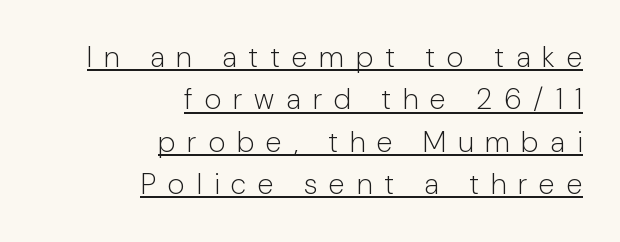
Q: Is the text bold? A: No.
Q: Is the text italic (slanted)? A: No, it is upright.
Q: Is the typeface a serif or a sans-serif typeface? A: Sans-serif.
Q: Is the text underlined? A: Yes.
Q: How is the paragraph aligned? A: Right-aligned.
Q: Is the spacing between letters normal or unusually wide? A: Unusually wide.
Q: Is the spacing between lines tight, normal or loose? A: Normal.
Q: Width (condensed, normal, or wide)? A: Normal.
Q: Stroke contrast? A: Low.
Q: x-height? A: Medium.
Q: Monospaced? A: No.
